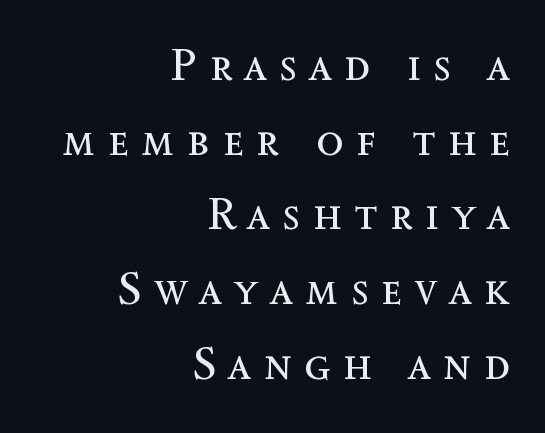
How would I describe the line gaps? Plain and ordinary. The passage shown is not underscored anywhere. A quiet, ordinary-to-light weight characterises the typeface. The rendering inserts visible extra space after every character. These lines stack with their right ends in a neat column.
